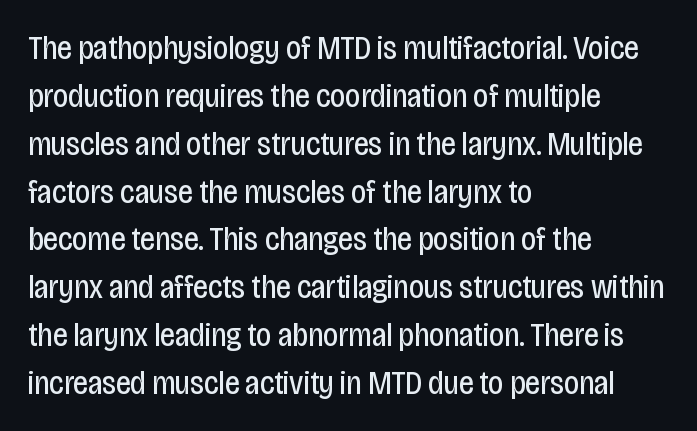
A student would call this left alignment; a typographer would say flush left, rag right. Students, observe: this is what conventionally led text looks like. Just letters on the line, the space beneath them empty. Default kerning and tracking; the words read as compact shapes. The rendering shows plain stroke endings on the letterforms — a sans-serif design.
